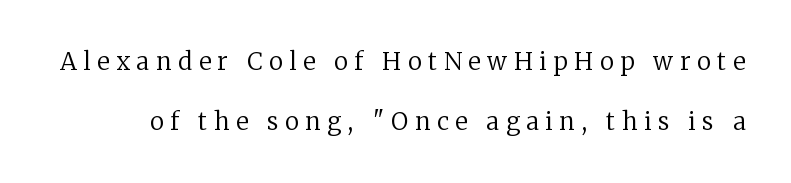
Airy leading. Rule under the text: the space is simply empty. Glyph-to-glyph distance is far greater than everyday printed text. Notice how the stems are strictly vertical — no italics here. No heavy texture on the line: the type isn't bold.
